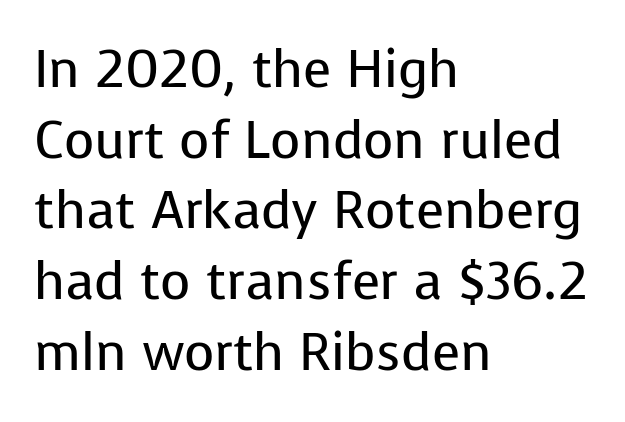
The image shows 52 px regular-weight sans-serif type, upright; set left-aligned, normal line spacing (1.36x), normal letter spacing, not underlined; low stroke contrast and a medium x-height.
